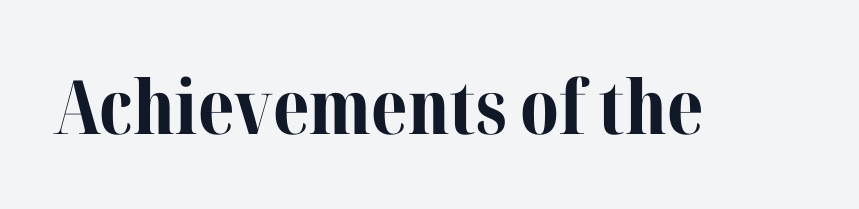
The image shows 75 px bold serif type, upright; set normal letter spacing, not underlined; medium stroke contrast and a medium x-height.
